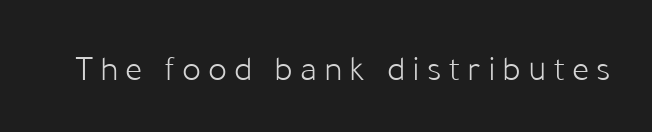
This is roman type, the default non-slanted kind. The passage shown is typeset with a sans-serif family. Nothing heavy about these letters — not bold at all. The passage shown is typed in a proportional face where columns would drift.
